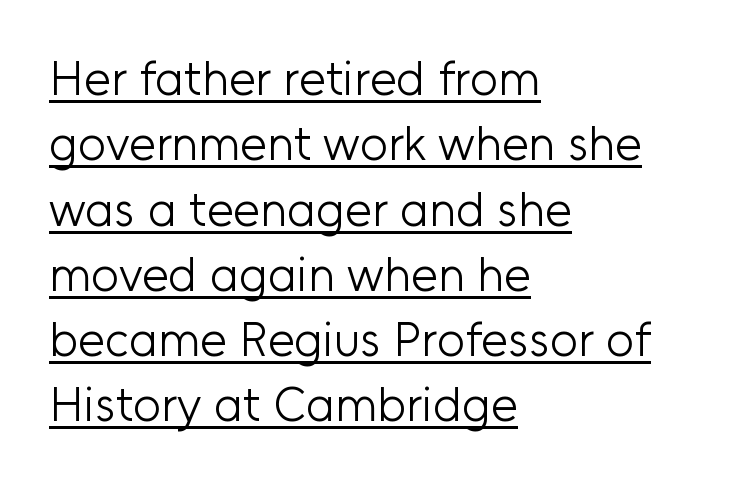
Q: Is the text bold? A: No.
Q: Is the text italic (slanted)? A: No, it is upright.
Q: Is the typeface a serif or a sans-serif typeface? A: Sans-serif.
Q: Is the text underlined? A: Yes.
Q: How is the paragraph aligned? A: Left-aligned.
Q: Is the spacing between letters normal or unusually wide? A: Normal.
Q: Is the spacing between lines tight, normal or loose? A: Normal.
Q: Width (condensed, normal, or wide)? A: Normal.
Q: Stroke contrast? A: Low.
Q: x-height? A: Medium.
Q: Monospaced? A: No.
